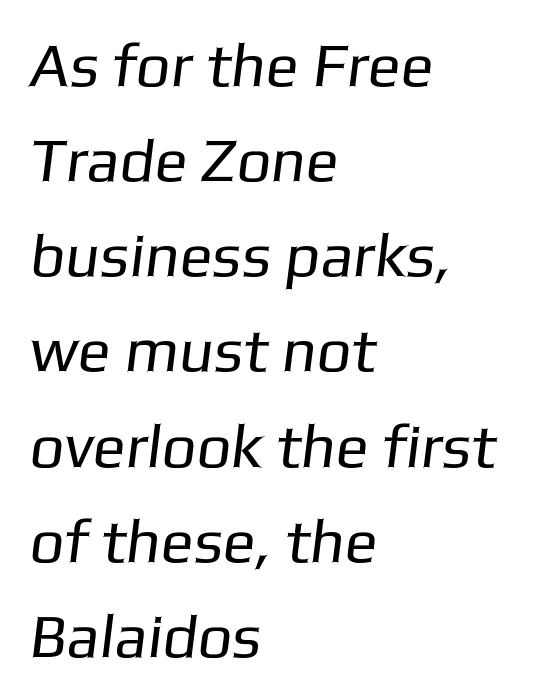
The letterforms sit at book weight or below. A typesetter would call this zero additional tracking. Character widths vary here, with narrow letters taking less room than wide ones. A sans-serif font was chosen for this passage.
